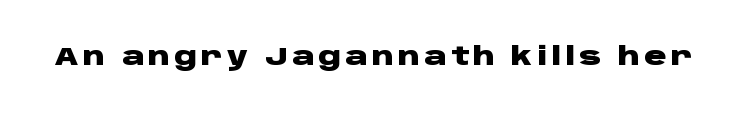
Q: Is the text bold? A: Yes.
Q: Is the text italic (slanted)? A: No, it is upright.
Q: Is the text underlined? A: No.
